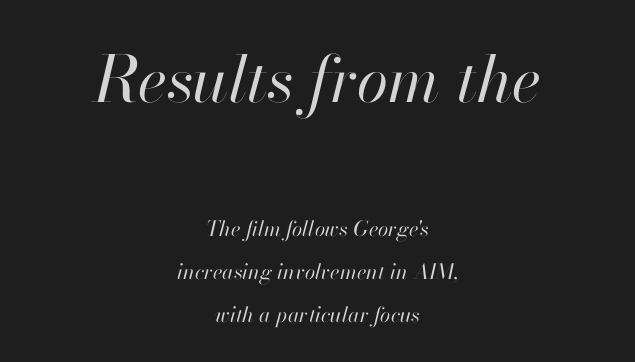
The image shows 64 px regular-weight type, italic (leaning right); set centered, loose line spacing (2.05x), normal letter spacing, not underlined; the first (top) block is 3.05x larger; high stroke contrast and a small x-height.
